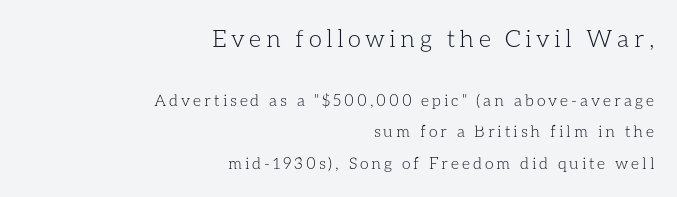
The image shows 24 px text type, upright; set right-aligned, loose line spacing (1.98x), not underlined; the first (top) block is 1.5x larger.
